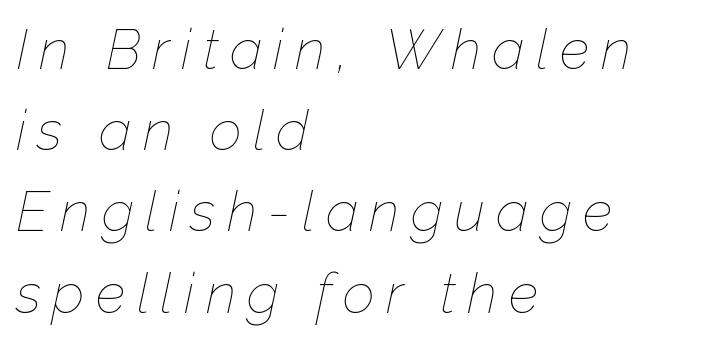
{"italic": "yes", "lean": "right", "slant_degrees": 12, "bold": "no", "weight": "thin", "width": "normal", "stroke_contrast": "low", "x_height": "medium", "monospaced": "no", "underline": "no", "align": "left", "line_spacing": "normal", "line_spacing_ratio": 1.45, "letter_spacing": "wide", "letter_spacing_em": 0.2, "glyph_px": 56}
